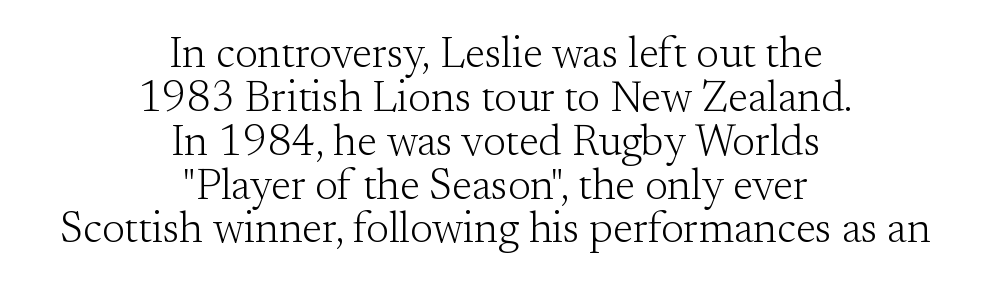
The image shows 43 px light serif type, upright; set centered, tight line spacing (1.02x), normal letter spacing, not underlined; medium stroke contrast and a small x-height.
